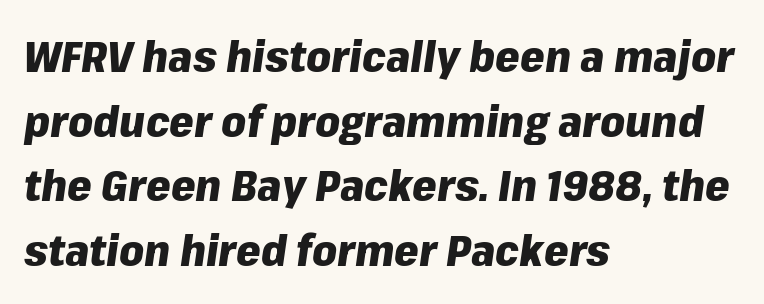
The image shows 44 px heavy type, italic (leaning right); set left-aligned, normal line spacing (1.47x), normal letter spacing, not underlined; low stroke contrast and a medium x-height.
